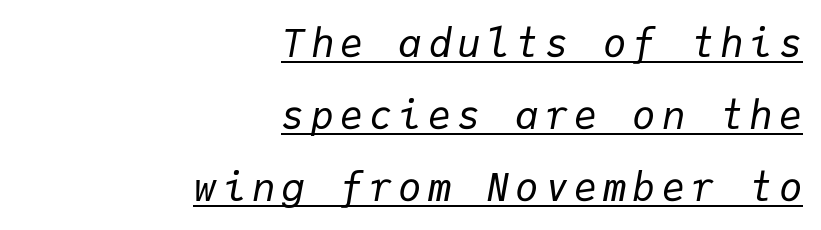
Q: Is the text bold? A: No.
Q: Is the text italic (slanted)? A: Yes, it leans right by about 9 degrees.
Q: Is the text underlined? A: Yes.
Q: How is the paragraph aligned? A: Right-aligned.
Q: Width (condensed, normal, or wide)? A: Normal.
Q: Stroke contrast? A: Low.
Q: x-height? A: Medium.
Q: Monospaced? A: Yes.
